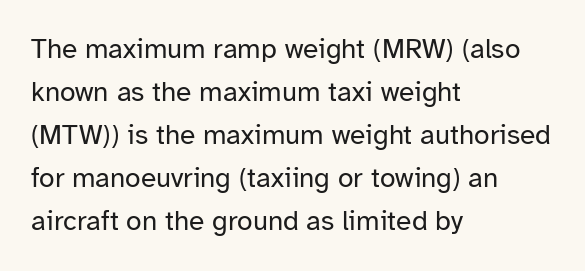
{"serif": "no", "italic": "no", "bold": "no", "weight": "regular", "width": "normal", "stroke_contrast": "low", "x_height": "medium", "monospaced": "no", "underline": "no", "align": "left", "line_spacing": "normal", "line_spacing_ratio": 1.54, "letter_spacing": "normal", "letter_spacing_em": 0.0, "glyph_px": 28}
